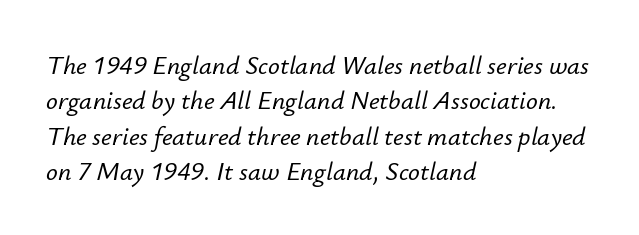
Q: Is the text italic (slanted)? A: Yes, it leans right by about 12 degrees.
Q: Is the text underlined? A: No.
Q: How is the paragraph aligned? A: Left-aligned.
Q: Is the spacing between letters normal or unusually wide? A: Normal.
Q: Is the spacing between lines tight, normal or loose? A: Normal.
